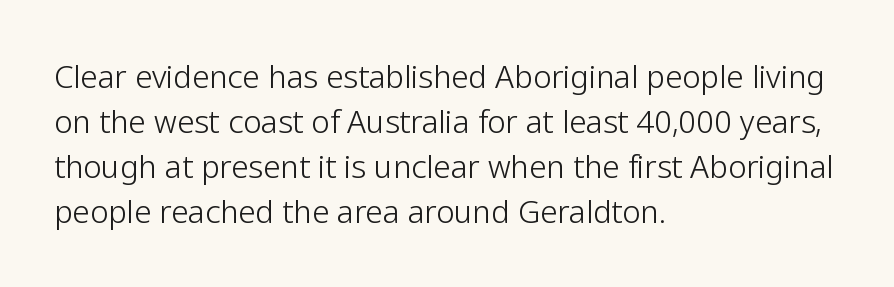
Q: Is the text bold? A: No.
Q: Is the text italic (slanted)? A: No, it is upright.
Q: Is the typeface a serif or a sans-serif typeface? A: Sans-serif.
Q: Is the text underlined? A: No.
Q: How is the paragraph aligned? A: Left-aligned.
Q: Is the spacing between letters normal or unusually wide? A: Normal.
Q: Is the spacing between lines tight, normal or loose? A: Normal.
Q: Width (condensed, normal, or wide)? A: Normal.
Q: Stroke contrast? A: Low.
Q: x-height? A: Medium.
Q: Monospaced? A: No.
